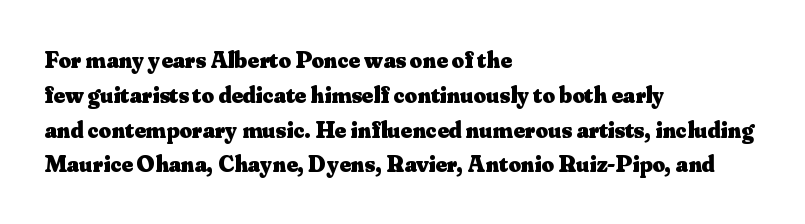
The image shows 24 px bold type, upright; set left-aligned, normal line spacing (1.45x), normal letter spacing, not underlined.
